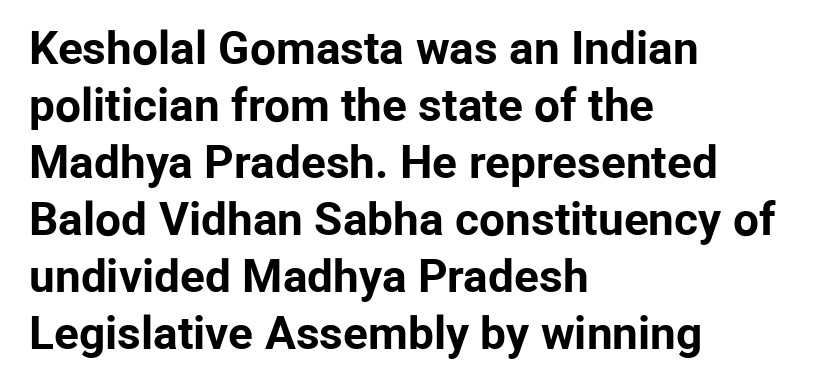
Q: Is the text bold? A: Yes.
Q: Is the text italic (slanted)? A: No, it is upright.
Q: Is the typeface a serif or a sans-serif typeface? A: Sans-serif.
Q: Is the text underlined? A: No.
Q: How is the paragraph aligned? A: Left-aligned.
Q: Is the spacing between letters normal or unusually wide? A: Normal.
Q: Width (condensed, normal, or wide)? A: Normal.
Q: Stroke contrast? A: Low.
Q: x-height? A: Medium.
Q: Monospaced? A: No.
